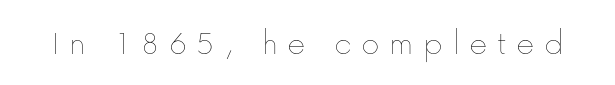
{"italic": "no", "bold": "no", "weight": "thin", "width": "normal", "stroke_contrast": "low", "x_height": "medium", "monospaced": "no", "underline": "no", "letter_spacing": "wide", "letter_spacing_em": 0.27, "glyph_px": 35}
